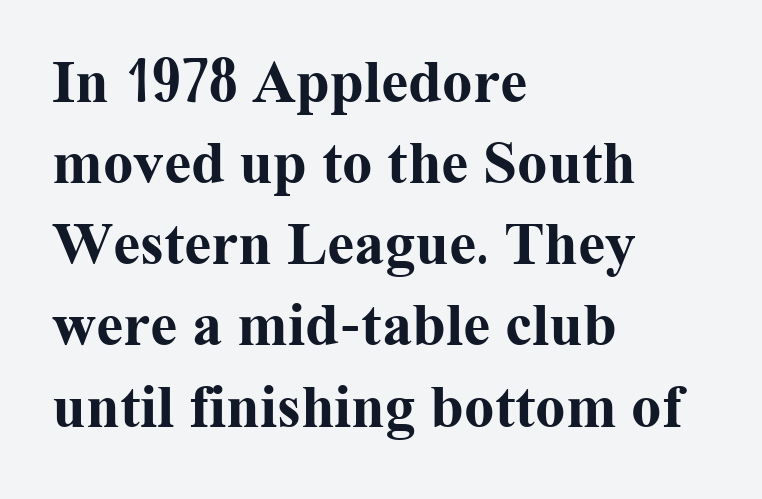
Strong, thick strokes mark this as bold type. Proportional: the letters do not fall into vertical columns. Horizontally, the lines are justified to the leading edge only. The passage shown is not underscored anywhere. Compared with typical body copy, the letter spacing here is the same.
